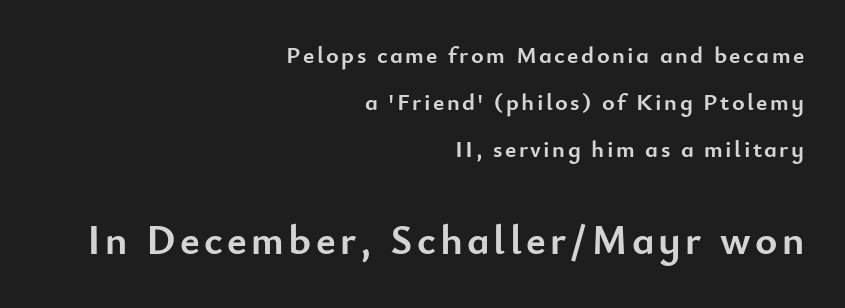
Do the characters align in a grid? No, the font is proportional. Does the type have serifs? No, each stem ends abruptly. Underline: absent. Top chunk: small. Bottom chunk: large.
